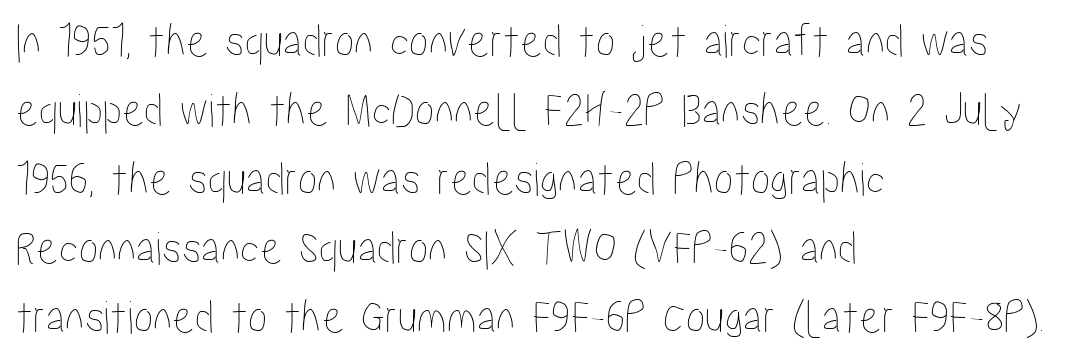
The image shows 49 px condensed type, upright; set left-aligned, normal line spacing (1.41x), normal letter spacing, not underlined; low stroke contrast and a medium x-height.
